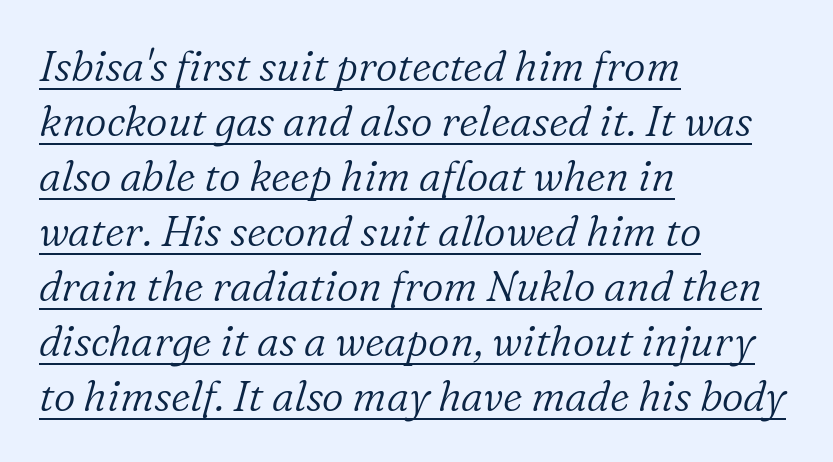
Q: Is the text bold? A: No.
Q: Is the text italic (slanted)? A: Yes, it leans right by about 16 degrees.
Q: Is the typeface a serif or a sans-serif typeface? A: Serif.
Q: Is the text underlined? A: Yes.
Q: How is the paragraph aligned? A: Left-aligned.
Q: Is the spacing between letters normal or unusually wide? A: Normal.
Q: Is the spacing between lines tight, normal or loose? A: Normal.
Q: Width (condensed, normal, or wide)? A: Normal.
Q: Stroke contrast? A: Low.
Q: x-height? A: Medium.
Q: Monospaced? A: No.
